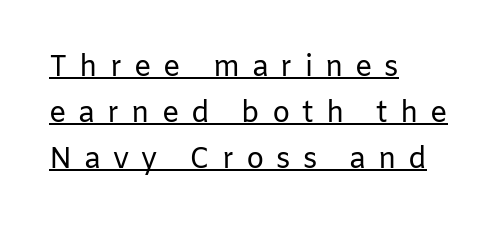
Q: Is the text bold? A: No.
Q: Is the text italic (slanted)? A: No, it is upright.
Q: Is the typeface a serif or a sans-serif typeface? A: Sans-serif.
Q: Is the text underlined? A: Yes.
Q: How is the paragraph aligned? A: Left-aligned.
Q: Is the spacing between letters normal or unusually wide? A: Unusually wide.
Q: Is the spacing between lines tight, normal or loose? A: Normal.
Q: Width (condensed, normal, or wide)? A: Normal.
Q: Stroke contrast? A: Low.
Q: x-height? A: Medium.
Q: Monospaced? A: No.
